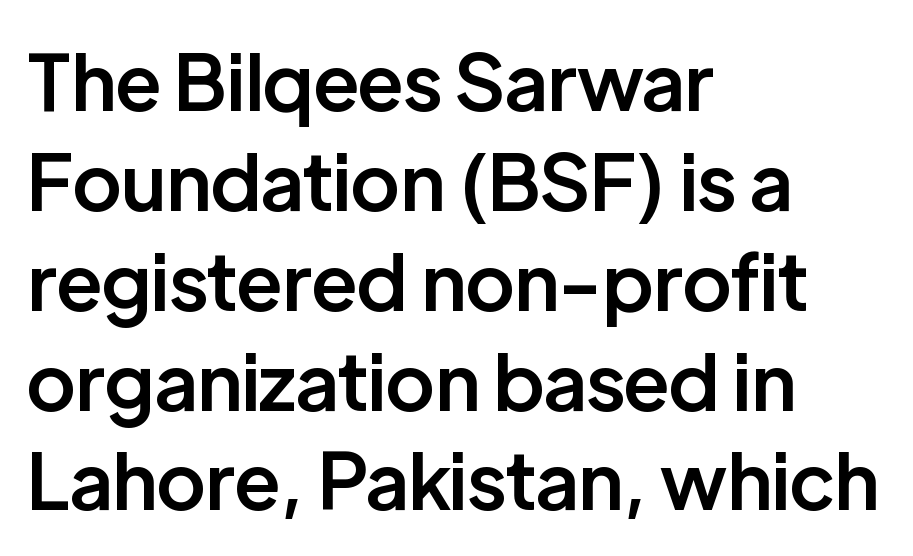
Nothing sits at the stroke ends, so this counts as sans-serif. This sample has the flowing, uneven cadence of proportional lettering. Does extra space separate the letters? No, they use regular spacing. This rendering uses left alignment, leaving the right contour irregular. Strokes here are thickened, but only to semibold level. Unmarked baselines from the first word to the last.
